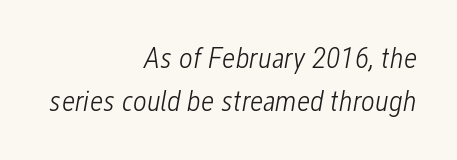
Q: Is the text bold? A: No.
Q: Is the text italic (slanted)? A: Yes, it leans right by about 12 degrees.
Q: Is the text underlined? A: No.
Q: How is the paragraph aligned? A: Right-aligned.
Q: Is the spacing between letters normal or unusually wide? A: Normal.
Q: Is the spacing between lines tight, normal or loose? A: Normal.
Q: Width (condensed, normal, or wide)? A: Condensed.
Q: Stroke contrast? A: Low.
Q: x-height? A: Medium.
Q: Monospaced? A: No.
